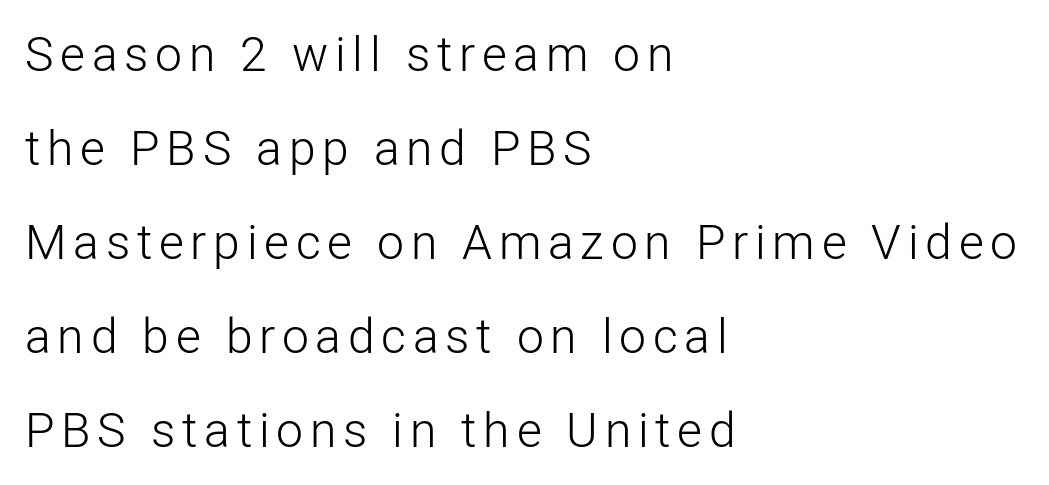
Q: Is the text bold? A: No.
Q: Is the text italic (slanted)? A: No, it is upright.
Q: Is the typeface a serif or a sans-serif typeface? A: Sans-serif.
Q: Is the text underlined? A: No.
Q: How is the paragraph aligned? A: Left-aligned.
Q: Is the spacing between lines tight, normal or loose? A: Loose.
Q: Width (condensed, normal, or wide)? A: Normal.
Q: Stroke contrast? A: Low.
Q: x-height? A: Medium.
Q: Monospaced? A: No.
